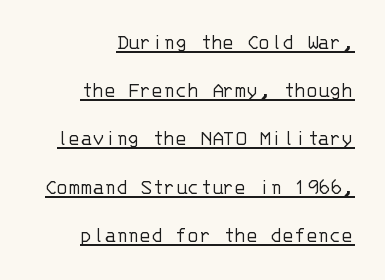
{"italic": "no", "bold": "no", "underline": "yes", "align": "right", "line_spacing": "loose", "line_spacing_ratio": 2.19, "letter_spacing": "normal", "letter_spacing_em": 0.0, "glyph_px": 22}
